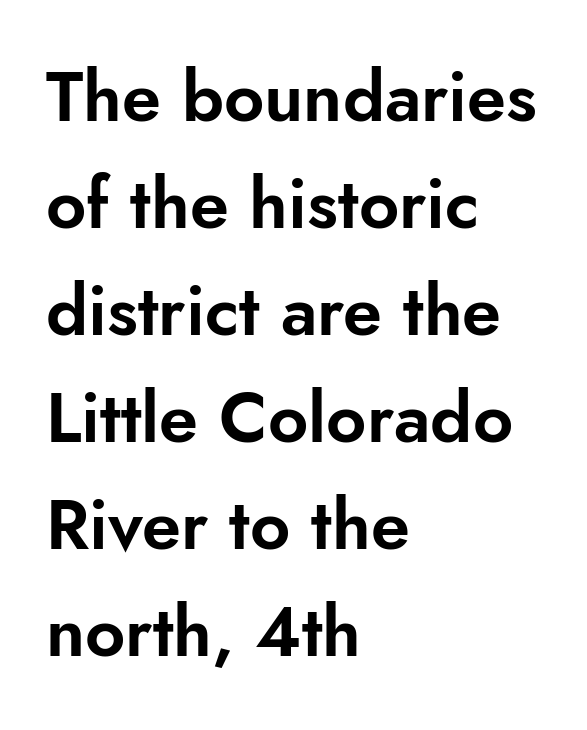
The rendering uses a moderate line-height, typical for paragraphs. This rendering features lettering with no underline. Line beginnings align vertically; line endings do not. The axis of the letterforms is exactly vertical. What kind of face is this? One without serifs — a sans. Is this a fixed-width face? No — the glyphs have proportional, varying widths.
